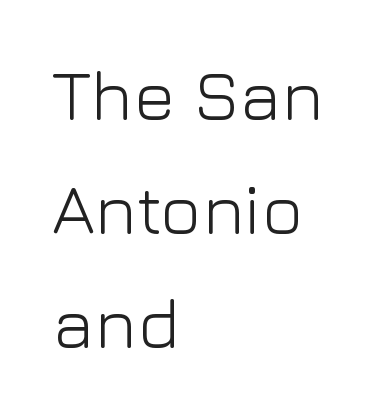
{"serif": "no", "italic": "no", "bold": "no", "weight": "light", "width": "normal", "stroke_contrast": "low", "x_height": "medium", "monospaced": "no", "underline": "no", "align": "left", "line_spacing": "normal", "line_spacing_ratio": 1.63, "letter_spacing": "normal", "letter_spacing_em": 0.0, "glyph_px": 70}
